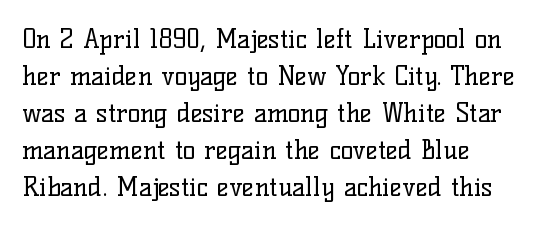
{"italic": "no", "bold": "no", "underline": "no", "align": "left", "line_spacing": "normal", "line_spacing_ratio": 1.42, "letter_spacing": "normal", "letter_spacing_em": 0.0, "glyph_px": 26}
